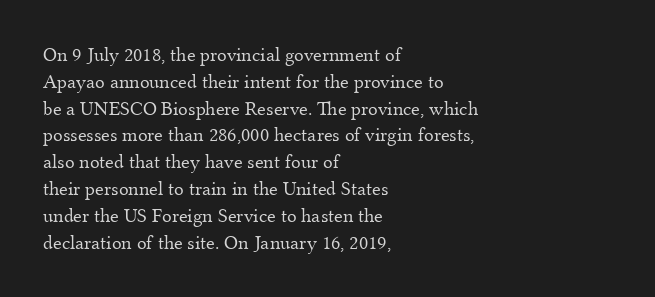
{"italic": "no", "bold": "no", "underline": "no", "align": "left", "line_spacing": "normal", "line_spacing_ratio": 1.34, "letter_spacing": "normal", "letter_spacing_em": 0.0, "glyph_px": 20}
